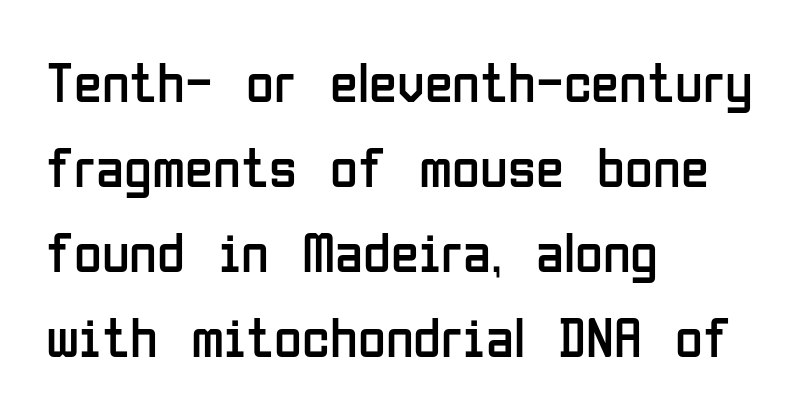
The specimen omits any rule beneath the text block's lines. Style check: upright. Horizontally, the lines are justified to the leading edge only. Normally led — the rows are evenly, conventionally spaced. This is not heavy type; no bold has been used. Proportional: the letters do not fall into vertical columns.
